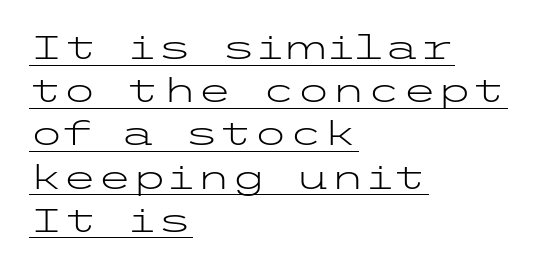
Q: Is the text bold? A: No.
Q: Is the text italic (slanted)? A: No, it is upright.
Q: Is the typeface a serif or a sans-serif typeface? A: Sans-serif.
Q: Is the text underlined? A: Yes.
Q: How is the paragraph aligned? A: Left-aligned.
Q: Is the spacing between letters normal or unusually wide? A: Normal.
Q: Is the spacing between lines tight, normal or loose? A: Normal.
Q: Width (condensed, normal, or wide)? A: Wide.
Q: Stroke contrast? A: Low.
Q: x-height? A: Medium.
